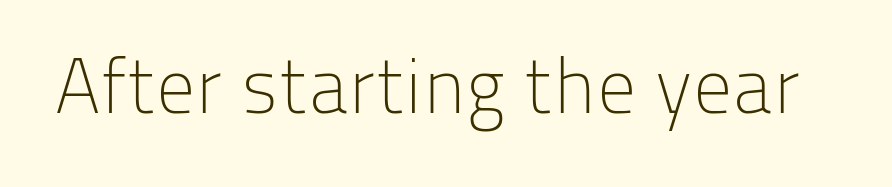
Q: Is the text bold? A: No.
Q: Is the text italic (slanted)? A: No, it is upright.
Q: Is the typeface a serif or a sans-serif typeface? A: Sans-serif.
Q: Is the text underlined? A: No.
Q: Is the spacing between letters normal or unusually wide? A: Normal.
Q: Width (condensed, normal, or wide)? A: Normal.
Q: Stroke contrast? A: Low.
Q: x-height? A: Medium.
Q: Monospaced? A: No.
